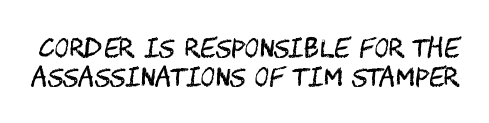
{"italic": "no", "bold": "no", "underline": "no", "line_spacing_ratio": 1.17, "letter_spacing": "normal", "letter_spacing_em": 0.0, "glyph_px": 25}
